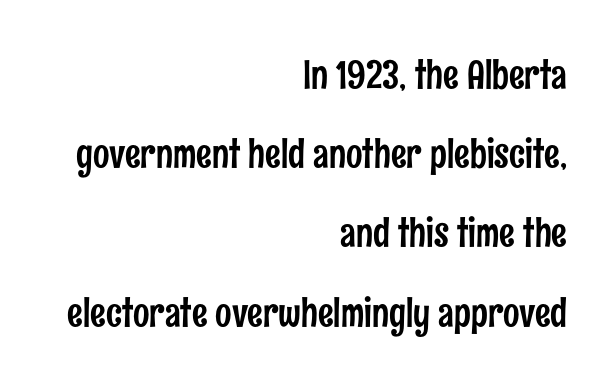
Italic: no, the glyphs are upright roman. Horizontal bands of white between lines are thick stripes. This sample is right-justified, so line beginnings fall wherever the words allow. You could not count columns in this text — the font is proportionally spaced.
